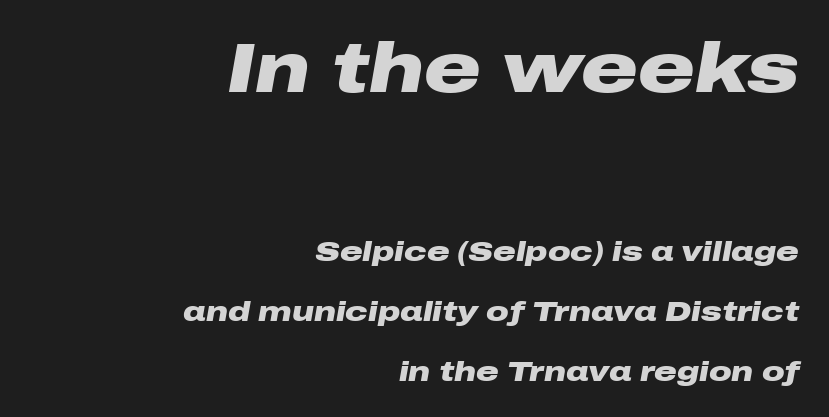
Q: Is the text bold? A: Yes.
Q: Is the text italic (slanted)? A: Yes, it leans right by about 10 degrees.
Q: Is the text underlined? A: No.
Q: How is the paragraph aligned? A: Right-aligned.
Q: Is the spacing between letters normal or unusually wide? A: Normal.
Q: Is the spacing between lines tight, normal or loose? A: Loose.
Q: Which block of text is set in a larger size, the first (top) or the second (bottom)? A: The first (top) one.
Q: Width (condensed, normal, or wide)? A: Wide.
Q: Stroke contrast? A: Low.
Q: x-height? A: Medium.
Q: Monospaced? A: No.
